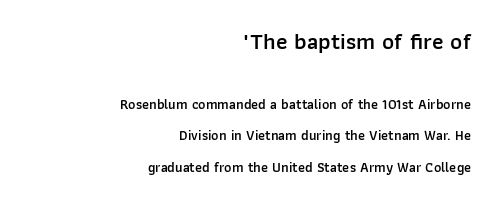
Q: Is the text bold? A: Semi-bold.
Q: Is the text italic (slanted)? A: No, it is upright.
Q: Is the text underlined? A: No.
Q: How is the paragraph aligned? A: Right-aligned.
Q: Is the spacing between letters normal or unusually wide? A: Normal.
Q: Is the spacing between lines tight, normal or loose? A: Loose.
Q: Which block of text is set in a larger size, the first (top) or the second (bottom)? A: The first (top) one.
